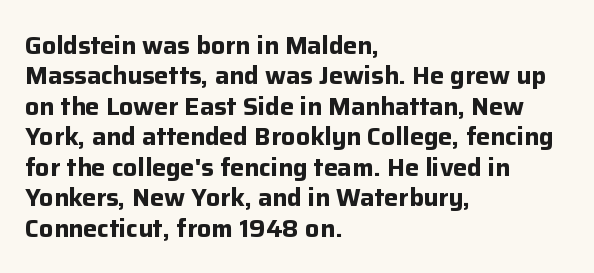
The image shows 25 px bold type, upright; set left-aligned, line spacing 1.22x, normal letter spacing, not underlined.
